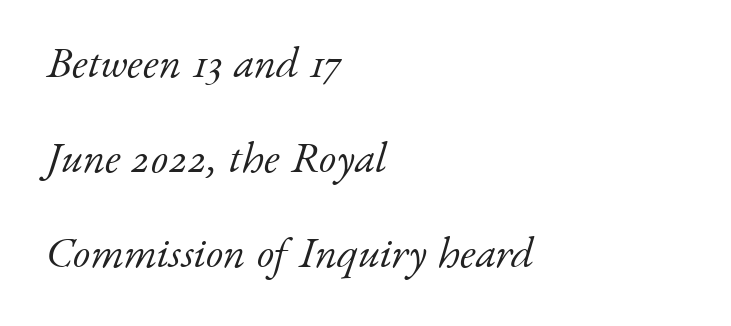
Q: Is the text bold? A: No.
Q: Is the text italic (slanted)? A: Yes, it leans right by about 17 degrees.
Q: Is the typeface a serif or a sans-serif typeface? A: Serif.
Q: Is the text underlined? A: No.
Q: How is the paragraph aligned? A: Left-aligned.
Q: Is the spacing between letters normal or unusually wide? A: Normal.
Q: Is the spacing between lines tight, normal or loose? A: Loose.
Q: Width (condensed, normal, or wide)? A: Normal.
Q: Stroke contrast? A: Low.
Q: x-height? A: Small.
Q: Monospaced? A: No.
